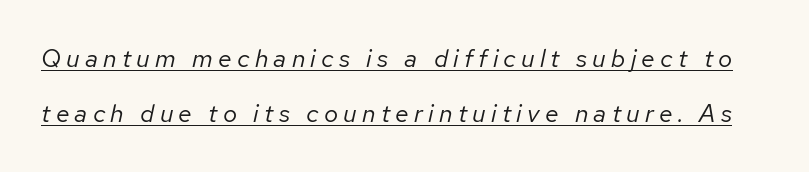
{"italic": "yes", "lean": "right", "slant_degrees": 12, "bold": "no", "underline": "yes", "line_spacing": "loose", "line_spacing_ratio": 2.21, "letter_spacing": "wide", "letter_spacing_em": 0.21, "glyph_px": 25}
